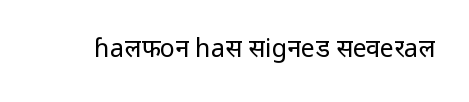
The image shows 25 px text type, upright; set normal letter spacing, not underlined.
